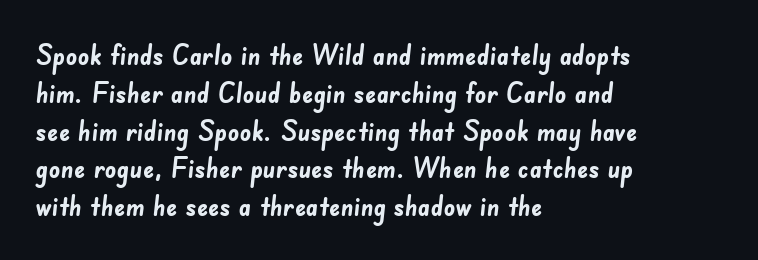
In terms of weight, the rendering is a true, heavy bold. Leading matches the norm, producing a regular column. Proportional: the letters do not fall into vertical columns. Tracking value appears to be zero — textbook default spacing.
